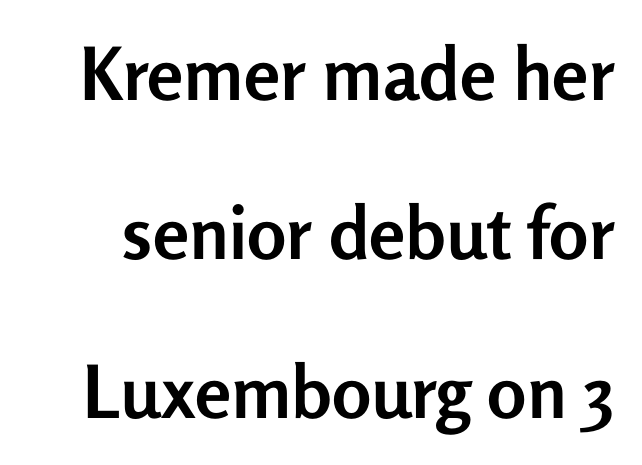
The image shows 73 px semibold sans-serif type, upright; set loose line spacing (2.18x), normal letter spacing, not underlined; low stroke contrast and a medium x-height.
